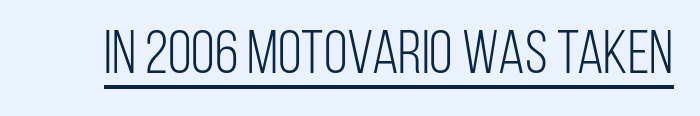
The image shows 61 px light, condensed sans-serif type, upright; set normal letter spacing, underlined; low stroke contrast and a large x-height.
